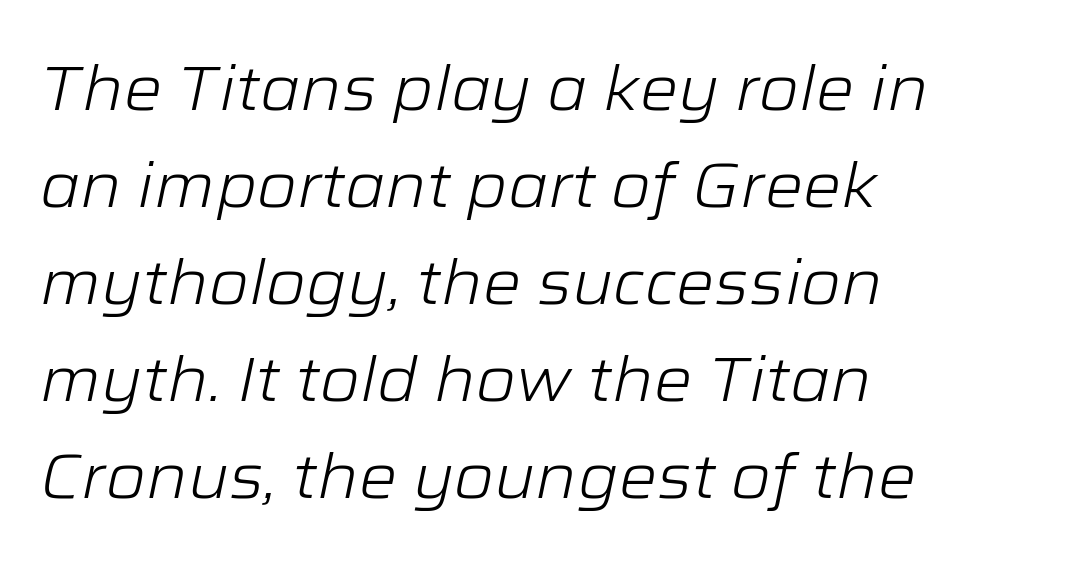
{"italic": "yes", "lean": "right", "slant_degrees": 12, "bold": "no", "weight": "light", "width": "wide", "stroke_contrast": "low", "x_height": "medium", "monospaced": "no", "underline": "no", "align": "left", "line_spacing": "normal", "line_spacing_ratio": 1.59, "letter_spacing": "normal", "letter_spacing_em": 0.0, "glyph_px": 61}
